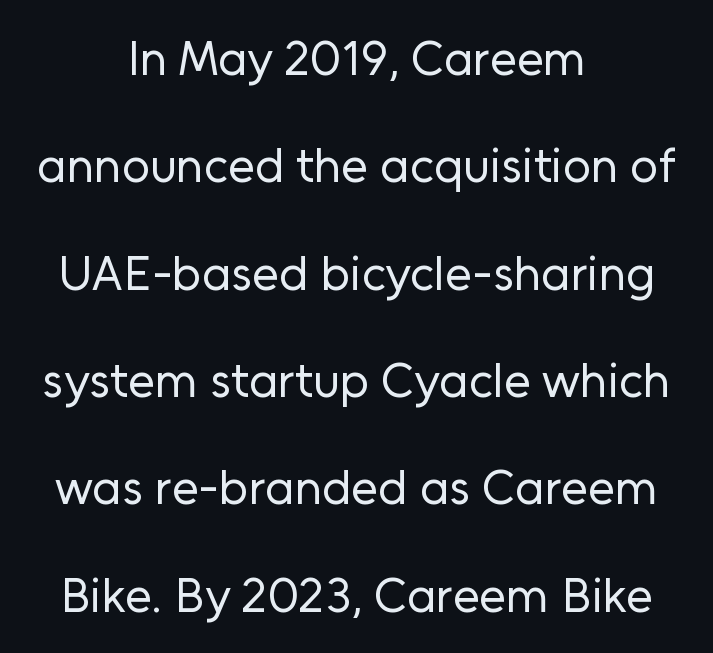
Students, note that the glyphs here touch the page at normal intervals. Spacing verdict: proportional, widths tailored to each character. Is the block centered? Yes — each line is placed symmetrically about the middle. Lines of text with bare space underneath. It's the straight-up-and-down kind of type.
